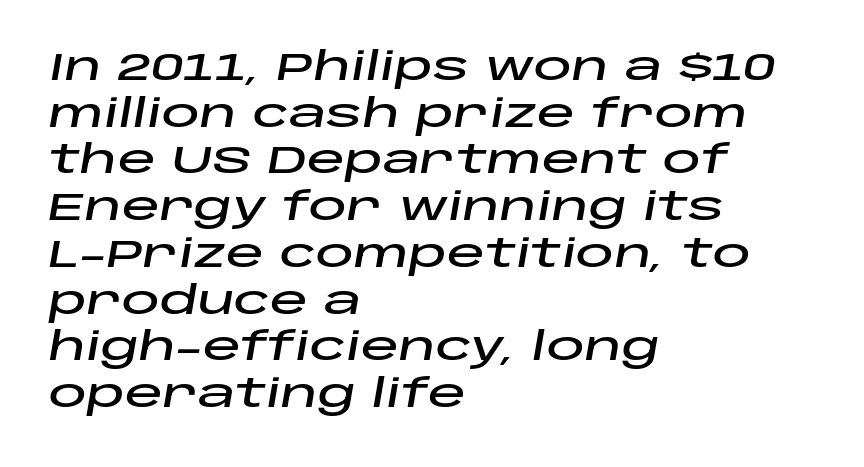
Q: Is the text italic (slanted)? A: Yes, it leans right by about 10 degrees.
Q: Is the text underlined? A: No.
Q: How is the paragraph aligned? A: Left-aligned.
Q: Is the spacing between letters normal or unusually wide? A: Normal.
Q: Width (condensed, normal, or wide)? A: Wide.
Q: Stroke contrast? A: Low.
Q: x-height? A: Large.
Q: Monospaced? A: No.
